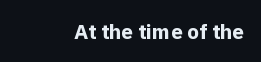
{"italic": "no", "bold": "yes", "underline": "no", "letter_spacing": "normal", "letter_spacing_em": 0.0, "glyph_px": 21}
